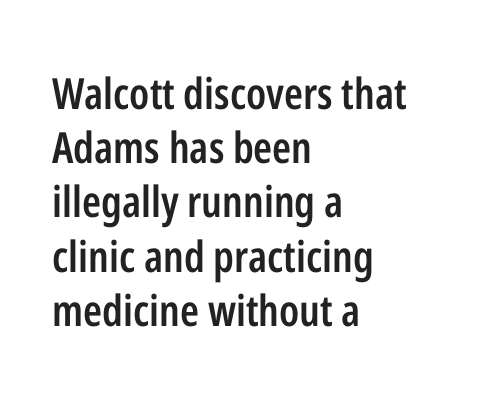
{"serif": "no", "italic": "no", "bold": "semi", "weight": "semibold", "width": "condensed", "stroke_contrast": "low", "x_height": "medium", "monospaced": "no", "underline": "no", "align": "left", "line_spacing": "normal", "line_spacing_ratio": 1.26, "letter_spacing": "normal", "letter_spacing_em": 0.0, "glyph_px": 43}
